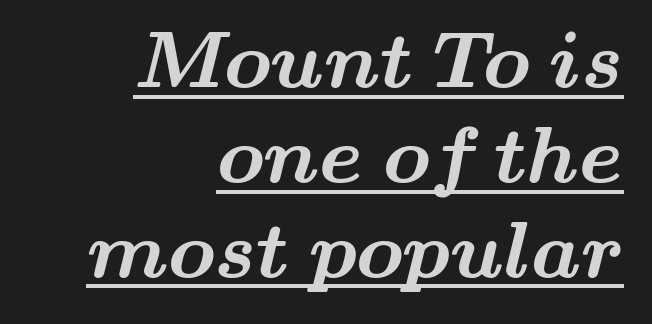
The image shows 79 px bold, wide serif type; set right-aligned, line spacing 1.2x, normal letter spacing, underlined; medium stroke contrast and a small x-height.
